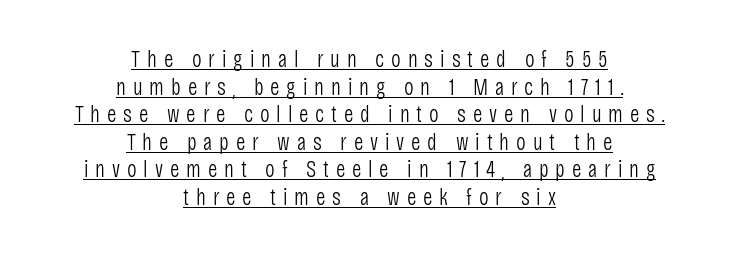
The image shows 23 px text type, upright; set centered, line spacing 1.2x, unusually wide letter spacing (+0.3 em), underlined.
